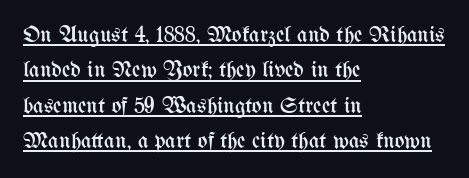
The image shows 23 px text type, upright; set left-aligned, normal line spacing (1.54x), normal letter spacing, underlined.
